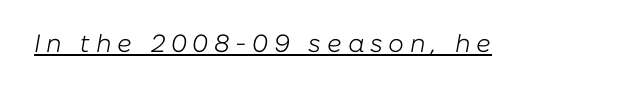
Q: Is the text bold? A: No.
Q: Is the text italic (slanted)? A: Yes, it leans right by about 10 degrees.
Q: Is the text underlined? A: Yes.
Q: Is the spacing between letters normal or unusually wide? A: Unusually wide.
